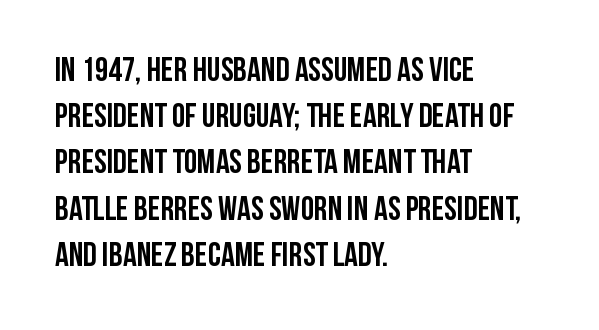
The line texture is even and compact thanks to regular tracking. The passage shown is emphatically bold. The gap between lines stays unmarked. The rendering uses a moderate line-height, typical for paragraphs.
